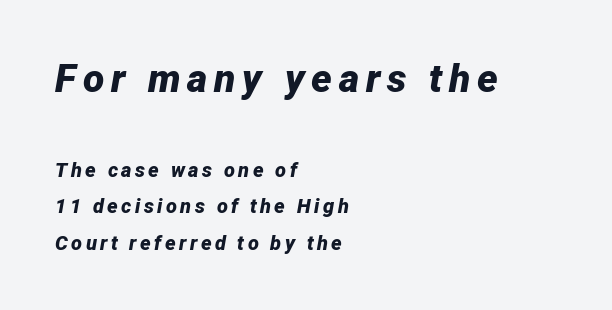
The image shows 39 px bold type, italic (leaning right); set left-aligned, line spacing 1.83x, not underlined; the first (top) block is 1.95x larger; low stroke contrast and a medium x-height.
